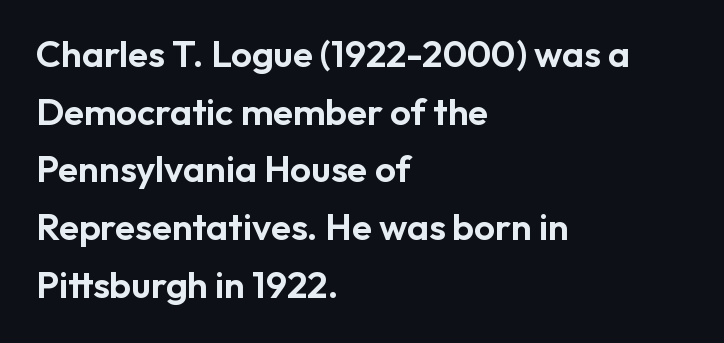
Q: Is the text italic (slanted)? A: No, it is upright.
Q: Is the typeface a serif or a sans-serif typeface? A: Sans-serif.
Q: Is the text underlined? A: No.
Q: How is the paragraph aligned? A: Left-aligned.
Q: Is the spacing between letters normal or unusually wide? A: Normal.
Q: Is the spacing between lines tight, normal or loose? A: Normal.
Q: Width (condensed, normal, or wide)? A: Normal.
Q: Stroke contrast? A: Low.
Q: x-height? A: Medium.
Q: Monospaced? A: No.
